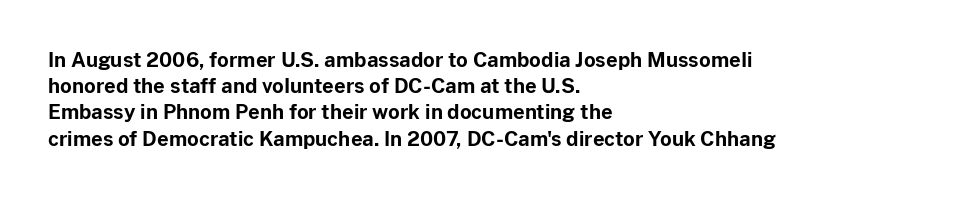
{"italic": "no", "bold": "yes", "underline": "no", "align": "left", "line_spacing": "normal", "line_spacing_ratio": 1.31, "letter_spacing": "normal", "letter_spacing_em": 0.0, "glyph_px": 20}
